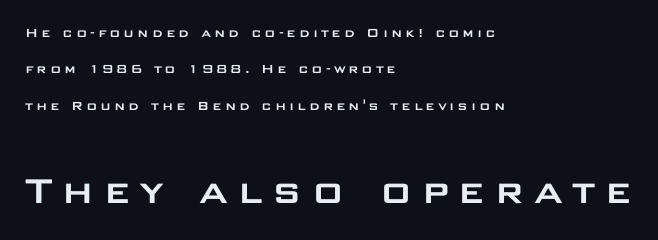
The image shows 44 px wide sans-serif type, upright; set left-aligned, loose line spacing (2.42x), not underlined; the second (bottom) block is 2.93x larger; low stroke contrast and a large x-height.
